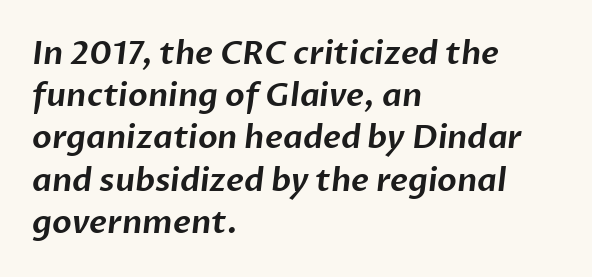
{"serif": "no", "width": "normal", "stroke_contrast": "low", "x_height": "medium", "monospaced": "no", "underline": "no", "align": "left", "line_spacing": "normal", "line_spacing_ratio": 1.32, "letter_spacing": "normal", "letter_spacing_em": 0.0, "glyph_px": 32}
